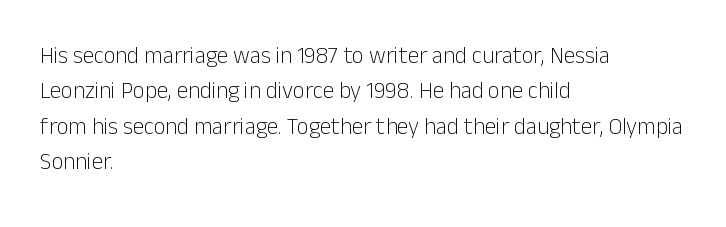
{"italic": "no", "bold": "no", "underline": "no", "align": "left", "line_spacing": "normal", "line_spacing_ratio": 1.54, "letter_spacing": "normal", "letter_spacing_em": 0.0, "glyph_px": 23}
